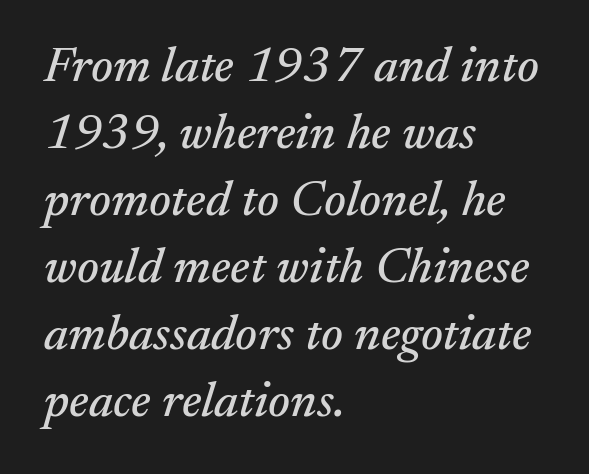
The image shows 50 px serif type, italic (leaning right); set left-aligned, normal line spacing (1.34x), normal letter spacing, not underlined; medium stroke contrast and a small x-height.
